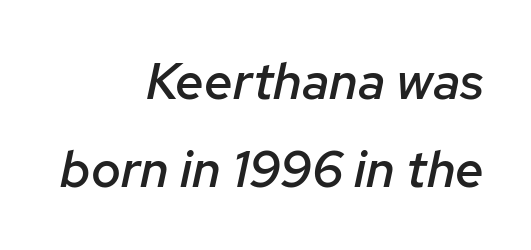
{"italic": "yes", "lean": "right", "slant_degrees": 12, "bold": "semi", "weight": "semibold", "width": "normal", "stroke_contrast": "low", "x_height": "medium", "monospaced": "no", "underline": "no", "align": "right", "line_spacing_ratio": 1.72, "letter_spacing": "normal", "letter_spacing_em": 0.0, "glyph_px": 51}
